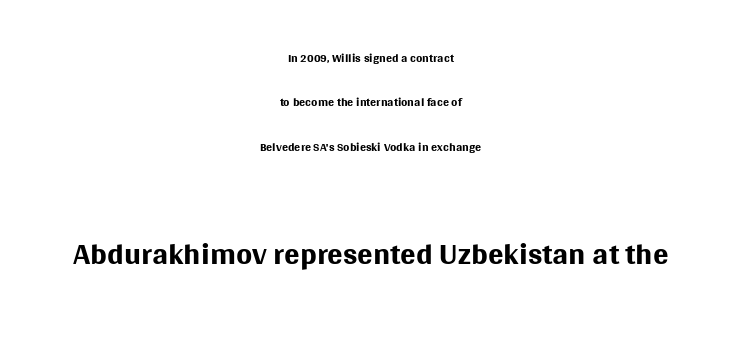
Q: Is the text bold? A: No.
Q: Is the text italic (slanted)? A: No, it is upright.
Q: Is the typeface a serif or a sans-serif typeface? A: Sans-serif.
Q: Is the text underlined? A: No.
Q: How is the paragraph aligned? A: Centered.
Q: Is the spacing between letters normal or unusually wide? A: Normal.
Q: Is the spacing between lines tight, normal or loose? A: Loose.
Q: Which block of text is set in a larger size, the first (top) or the second (bottom)? A: The second (bottom) one.
Q: Width (condensed, normal, or wide)? A: Normal.
Q: Stroke contrast? A: Medium.
Q: x-height? A: Large.
Q: Monospaced? A: No.
